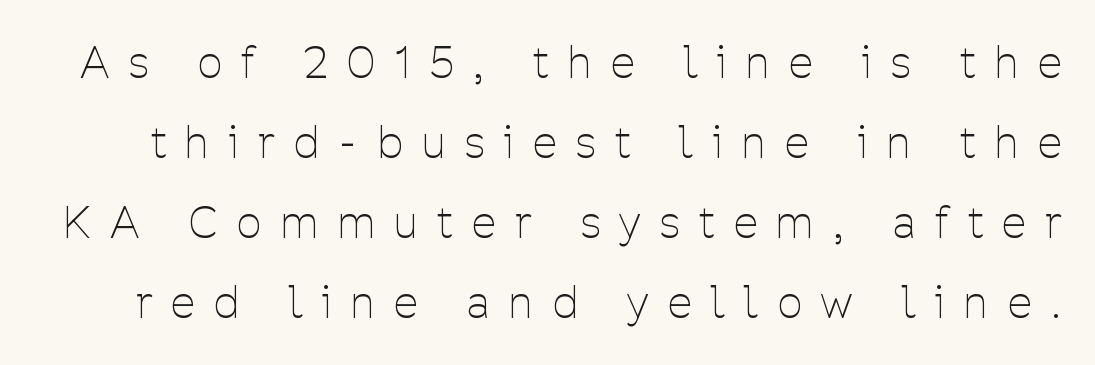
Every stem runs plumb, perpendicular to the baseline. The typeface has the unassuming heft of standard copy or less. Someone cranked the tracking dial way up on this one. Type without underlining. You could not count columns in this text — the font is proportionally spaced.
